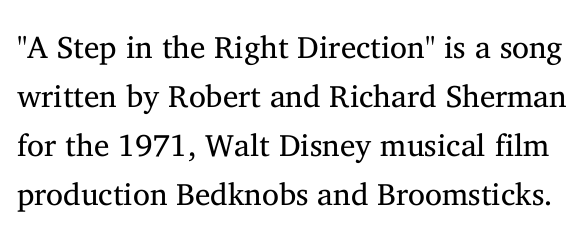
Q: Is the text bold? A: No.
Q: Is the text italic (slanted)? A: No, it is upright.
Q: Is the typeface a serif or a sans-serif typeface? A: Serif.
Q: Is the text underlined? A: No.
Q: Is the spacing between letters normal or unusually wide? A: Normal.
Q: Is the spacing between lines tight, normal or loose? A: Normal.
Q: Width (condensed, normal, or wide)? A: Normal.
Q: Stroke contrast? A: Medium.
Q: x-height? A: Medium.
Q: Monospaced? A: No.
